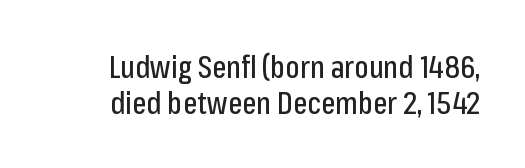
Q: Is the text italic (slanted)? A: No, it is upright.
Q: Is the typeface a serif or a sans-serif typeface? A: Sans-serif.
Q: Is the text underlined? A: No.
Q: Is the spacing between letters normal or unusually wide? A: Normal.
Q: Width (condensed, normal, or wide)? A: Condensed.
Q: Stroke contrast? A: Low.
Q: x-height? A: Medium.
Q: Monospaced? A: No.
